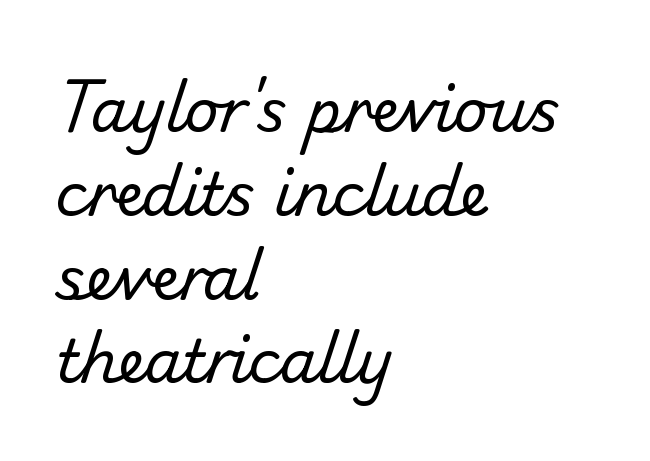
{"serif": "no", "bold": "no", "weight": "regular", "width": "normal", "stroke_contrast": "low", "x_height": "small", "monospaced": "no", "underline": "no", "align": "left", "line_spacing": "normal", "line_spacing_ratio": 1.42, "letter_spacing": "normal", "letter_spacing_em": 0.0, "glyph_px": 59}
